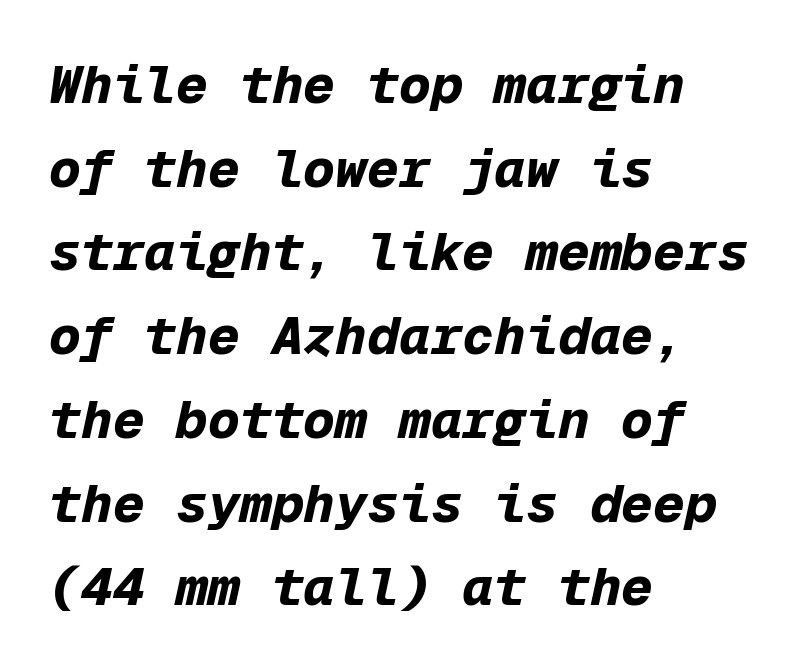
Q: Is the text bold? A: Yes.
Q: Is the text italic (slanted)? A: Yes, it leans right by about 12 degrees.
Q: Is the text underlined? A: No.
Q: How is the paragraph aligned? A: Left-aligned.
Q: Is the spacing between letters normal or unusually wide? A: Normal.
Q: Is the spacing between lines tight, normal or loose? A: Normal.
Q: Width (condensed, normal, or wide)? A: Normal.
Q: Stroke contrast? A: Low.
Q: x-height? A: Medium.
Q: Monospaced? A: Yes.
